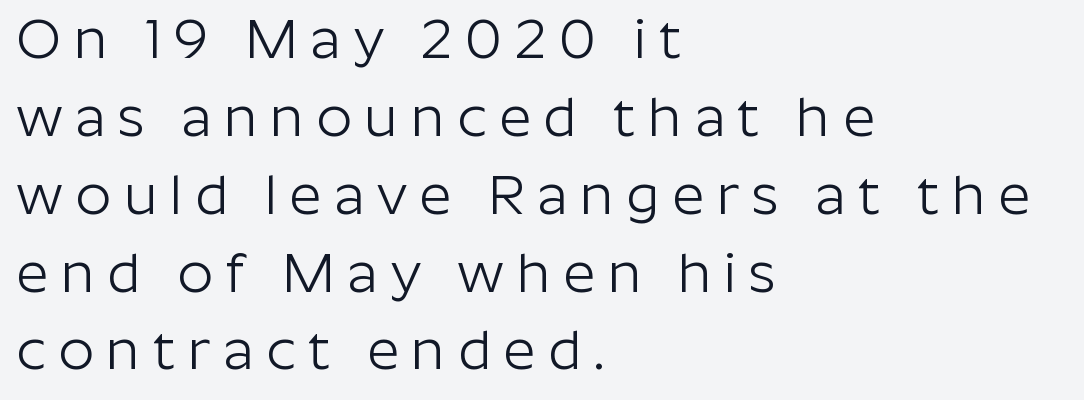
The image shows 56 px light sans-serif type, upright; set left-aligned, normal line spacing (1.39x), unusually wide letter spacing (+0.22 em), not underlined; low stroke contrast and a medium x-height.
